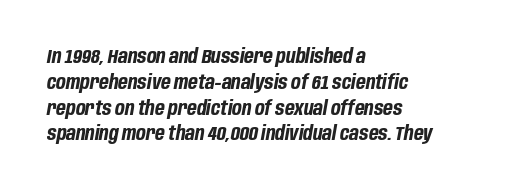
Each new line begins a customary step beneath the previous one. Is the type bold? Yes — the strokes are clearly thick and heavy. No extra tracking has been applied to these lines. Honestly, there is no underline to notice here at all.
